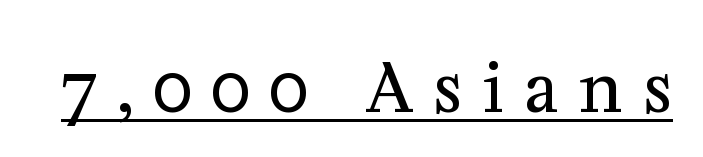
The image shows 67 px regular-weight serif type, upright; set unusually wide letter spacing (+0.31 em), underlined; medium stroke contrast and a medium x-height.
